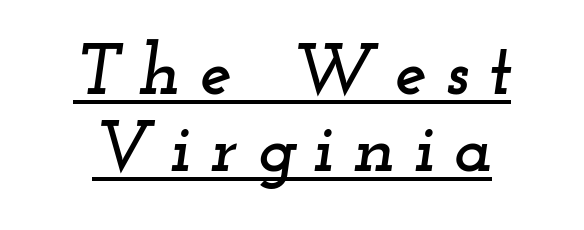
The designer went with a serif here, giving each stem small feet. Observe the wide spacing: letters keep a clear distance from each other. Do the characters align in a grid? No, the font is proportional. The letters are slanted; this is an italic face.
